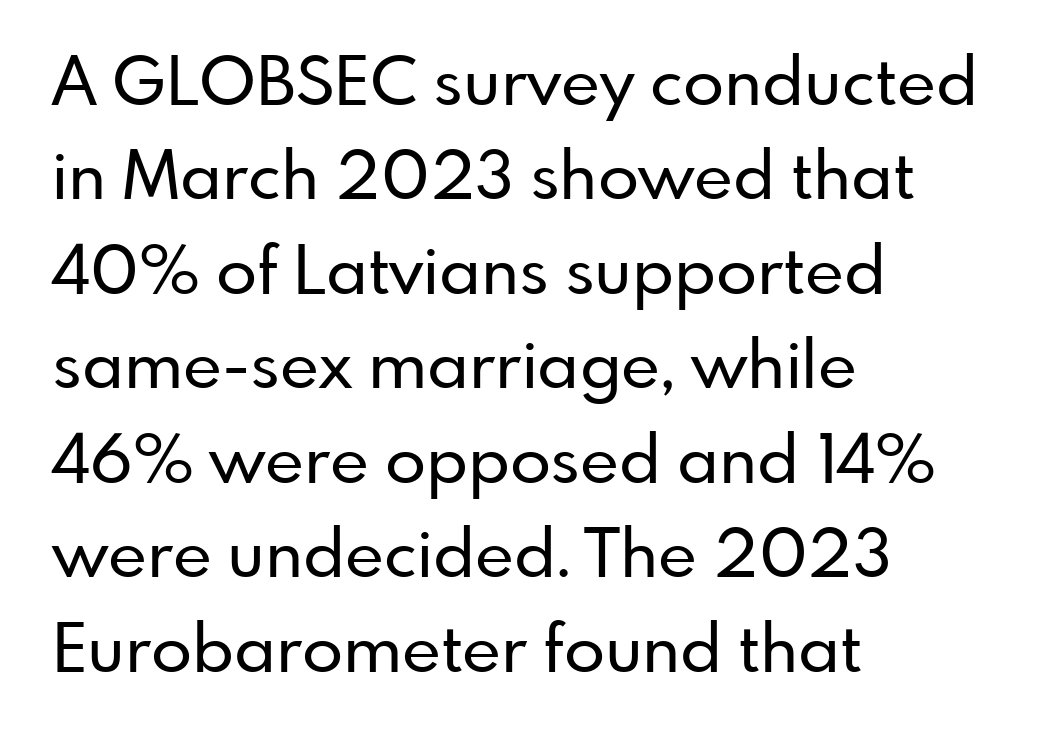
Q: Is the text italic (slanted)? A: No, it is upright.
Q: Is the typeface a serif or a sans-serif typeface? A: Sans-serif.
Q: Is the text underlined? A: No.
Q: How is the paragraph aligned? A: Left-aligned.
Q: Is the spacing between letters normal or unusually wide? A: Normal.
Q: Is the spacing between lines tight, normal or loose? A: Normal.
Q: Width (condensed, normal, or wide)? A: Normal.
Q: Stroke contrast? A: Low.
Q: x-height? A: Small.
Q: Monospaced? A: No.
